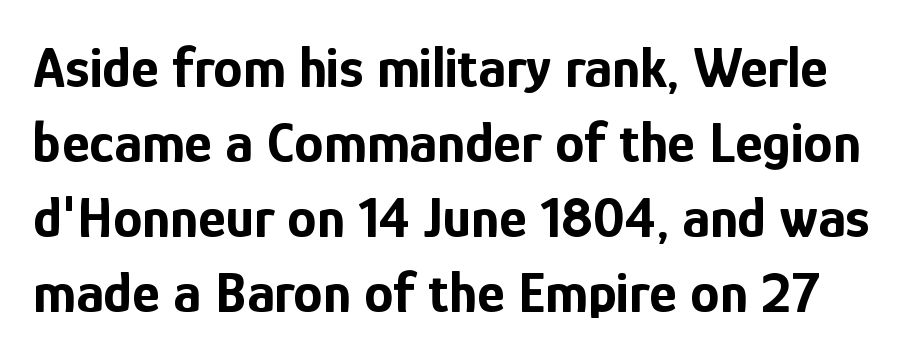
The rows are spaced the way most documents space them. The letters advance in unequal steps, a hallmark of proportional type. Designer's note — italics off, roman on. A typesetter would label this face a sans.
